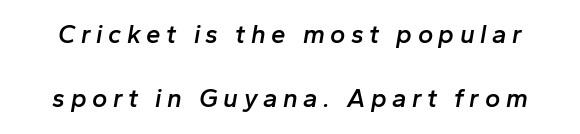
Q: Is the text bold? A: Semi-bold.
Q: Is the text italic (slanted)? A: Yes, it leans right by about 10 degrees.
Q: Is the text underlined? A: No.
Q: Is the spacing between letters normal or unusually wide? A: Unusually wide.
Q: Is the spacing between lines tight, normal or loose? A: Loose.
